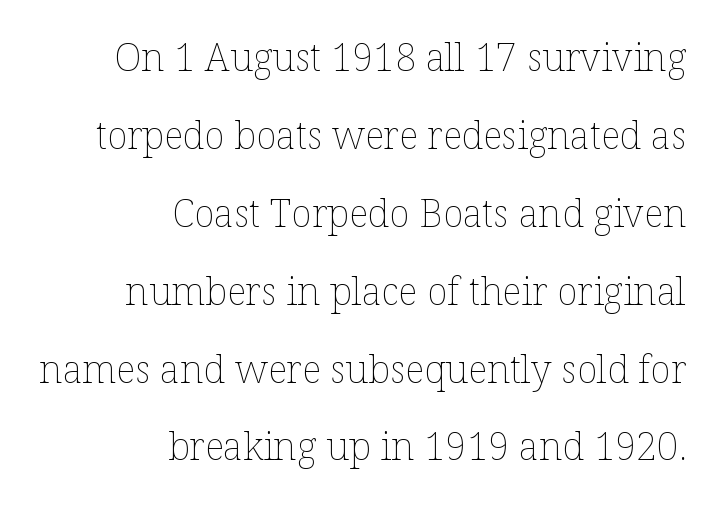
The image shows 38 px thin type, upright; set right-aligned, loose line spacing (2.05x), normal letter spacing, not underlined; low stroke contrast and a medium x-height.
